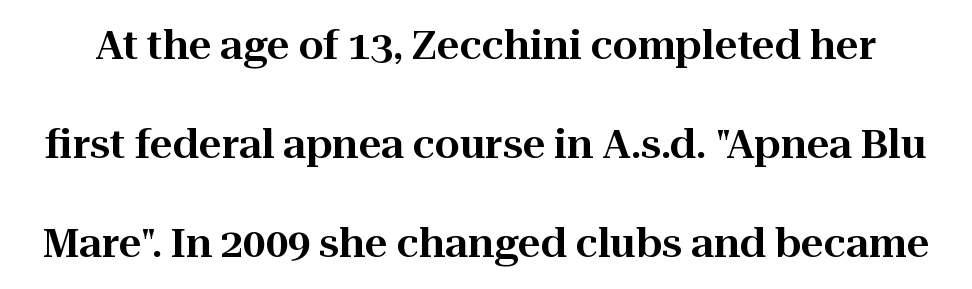
The image shows 40 px serif type, upright; set loose line spacing (2.48x), normal letter spacing, not underlined; high stroke contrast and a medium x-height.
